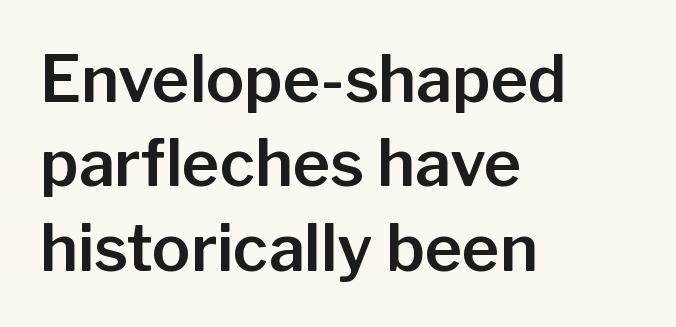
Q: Is the text italic (slanted)? A: No, it is upright.
Q: Is the typeface a serif or a sans-serif typeface? A: Sans-serif.
Q: Is the text underlined? A: No.
Q: How is the paragraph aligned? A: Left-aligned.
Q: Is the spacing between letters normal or unusually wide? A: Normal.
Q: Is the spacing between lines tight, normal or loose? A: Normal.
Q: Width (condensed, normal, or wide)? A: Normal.
Q: Stroke contrast? A: Low.
Q: x-height? A: Medium.
Q: Monospaced? A: No.
